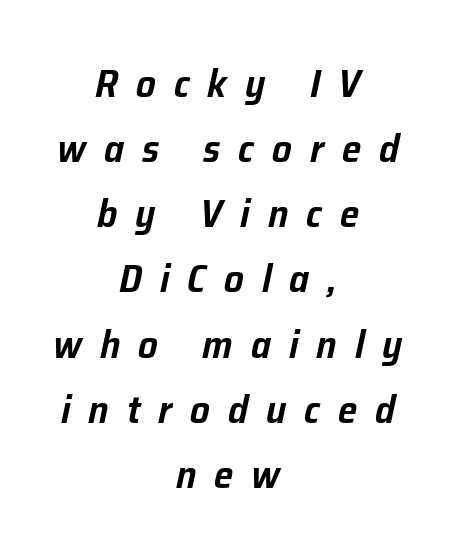
{"italic": "yes", "lean": "right", "slant_degrees": 12, "width": "normal", "stroke_contrast": "low", "x_height": "medium", "monospaced": "no", "underline": "no", "align": "center", "line_spacing": "normal", "line_spacing_ratio": 1.67, "letter_spacing": "wide", "letter_spacing_em": 0.46, "glyph_px": 39}
